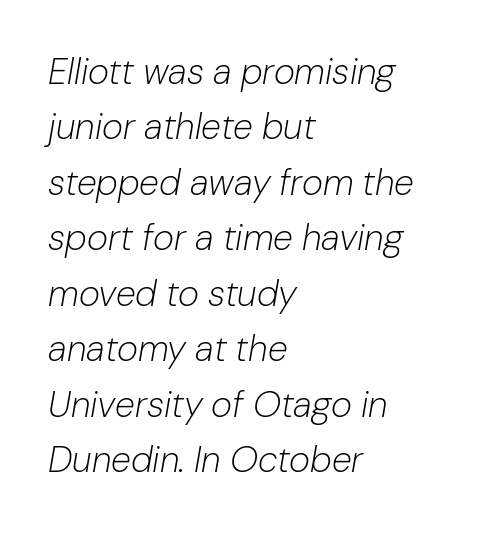
The rendering uses natural spacing where letterforms have individual widths. Nothing unusual about the tracking: characters are spaced as the font intends. Summary of weight: not heavy and not bold. Italic? Definitely — the glyphs are oblique. The paragraph has a hard left edge and a soft right edge. The glyphs are unaccompanied by any horizontal stroke below them.
